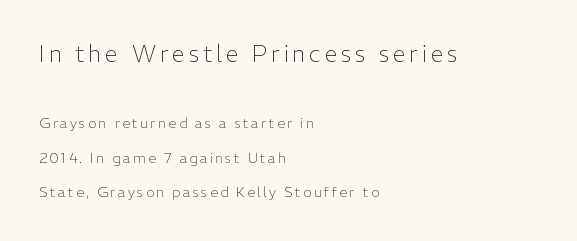
{"italic": "no", "bold": "no", "underline": "no", "align": "left", "line_spacing": "loose", "line_spacing_ratio": 2.47, "larger_block": "first", "size_ratio": 1.64, "glyph_px": 23}
